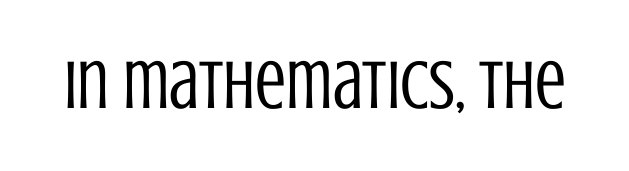
The image shows 69 px regular-weight, condensed sans-serif type, upright; set normal letter spacing, not underlined; low stroke contrast and a large x-height.
